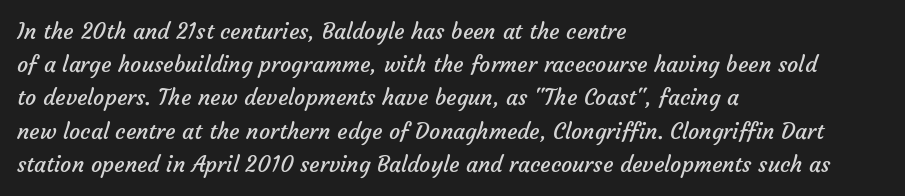
Q: Is the text bold? A: No.
Q: Is the text underlined? A: No.
Q: How is the paragraph aligned? A: Left-aligned.
Q: Is the spacing between letters normal or unusually wide? A: Normal.
Q: Is the spacing between lines tight, normal or loose? A: Normal.
